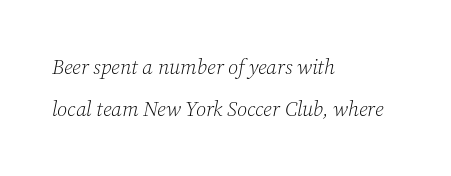
Q: Is the text bold? A: No.
Q: Is the text italic (slanted)? A: Yes, it leans right by about 12 degrees.
Q: Is the text underlined? A: No.
Q: How is the paragraph aligned? A: Left-aligned.
Q: Is the spacing between letters normal or unusually wide? A: Normal.
Q: Is the spacing between lines tight, normal or loose? A: Loose.
